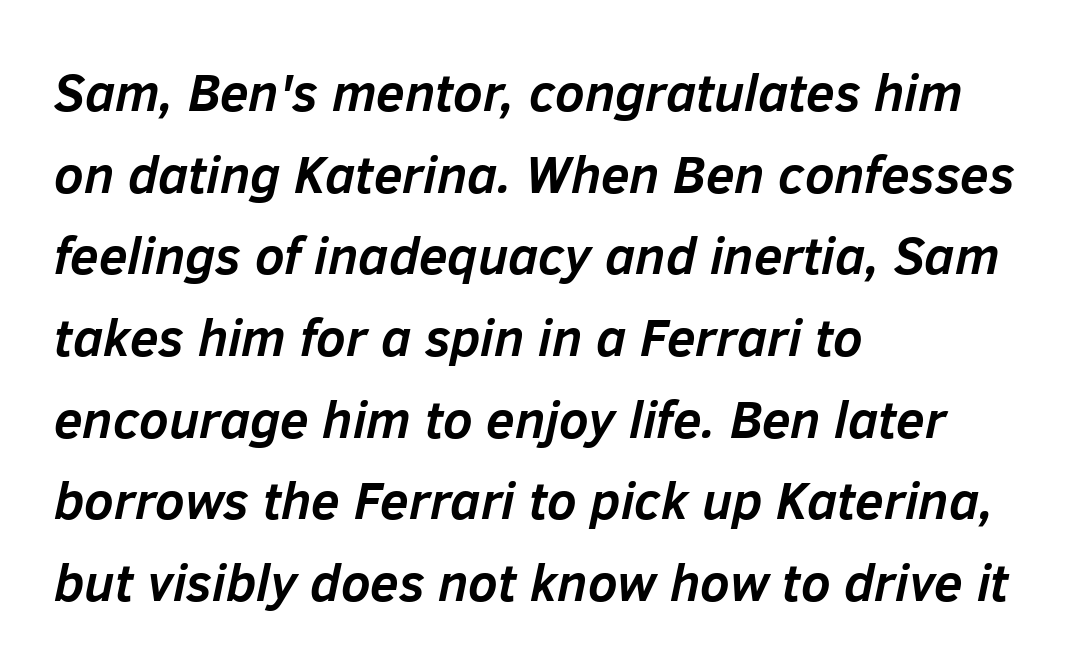
Spacing verdict: proportional, widths tailored to each character. The space between consecutive lines is moderate. Slanted lettering throughout. These lines keep a tight, regular rhythm from letter to letter. The strip under each line holds only bare page.
